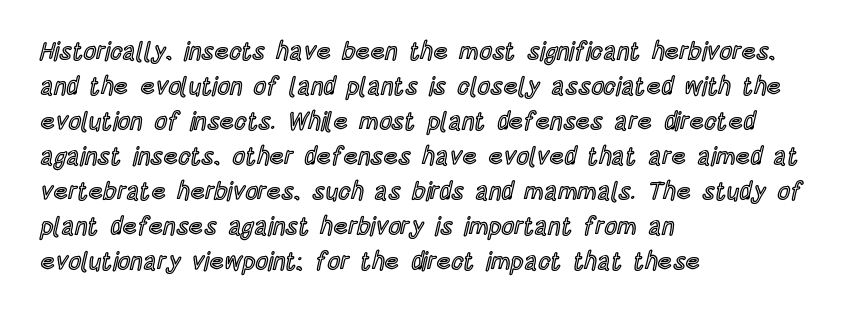
{"underline": "no", "align": "left", "line_spacing": "normal", "line_spacing_ratio": 1.4, "letter_spacing": "normal", "letter_spacing_em": 0.0, "glyph_px": 25}
